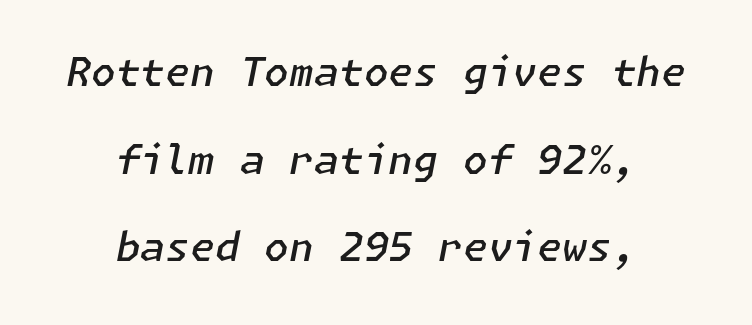
The image shows 40 px semibold type, italic (leaning right); set centered, loose line spacing (2.19x), normal letter spacing, not underlined; low stroke contrast and a medium x-height.
